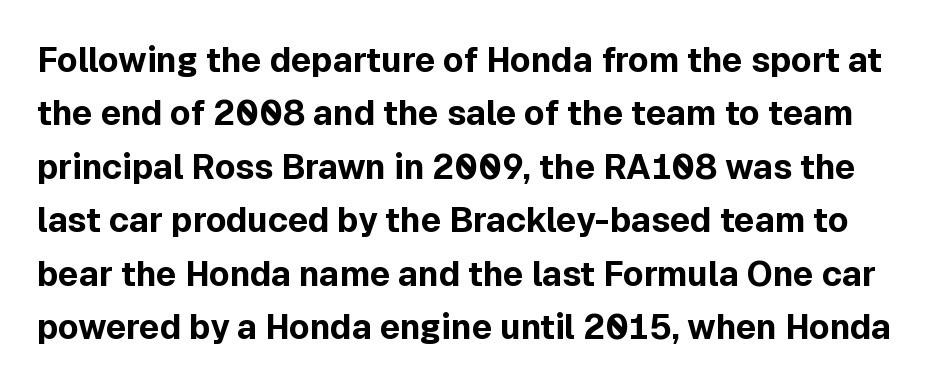
Check under the words: just untouched page. Is the type bold? Yes — the strokes are clearly thick and heavy. Note the varied advance widths — an 'i' is clearly narrower than an 'm'. You can tell it's not italic because the verticals are truly vertical. Evenly set lines give the paragraph a standard silhouette. A typesetter would call this zero additional tracking.
